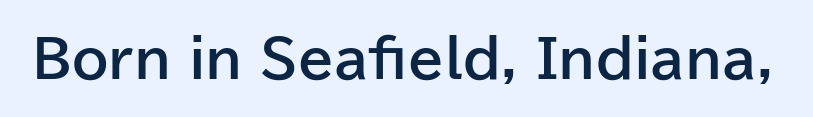
Q: Is the text bold? A: Yes.
Q: Is the text italic (slanted)? A: No, it is upright.
Q: Is the typeface a serif or a sans-serif typeface? A: Sans-serif.
Q: Is the text underlined? A: No.
Q: Is the spacing between letters normal or unusually wide? A: Normal.
Q: Width (condensed, normal, or wide)? A: Normal.
Q: Stroke contrast? A: Low.
Q: x-height? A: Medium.
Q: Monospaced? A: No.
